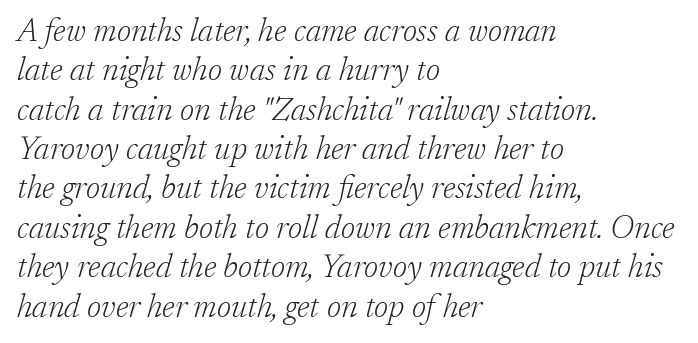
The image shows 32 px light serif type, italic (leaning right); set left-aligned, line spacing 1.23x, normal letter spacing, not underlined; low stroke contrast and a medium x-height.
